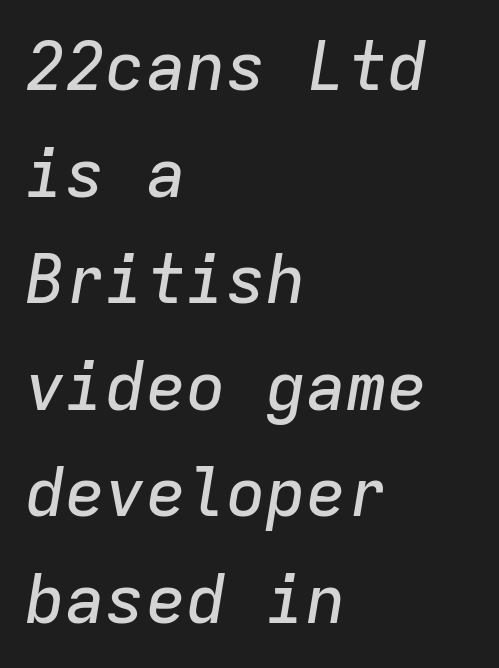
The image shows 67 px text type, italic (leaning right), monospaced; set left-aligned, normal line spacing (1.59x), normal letter spacing, not underlined; low stroke contrast and a medium x-height.
